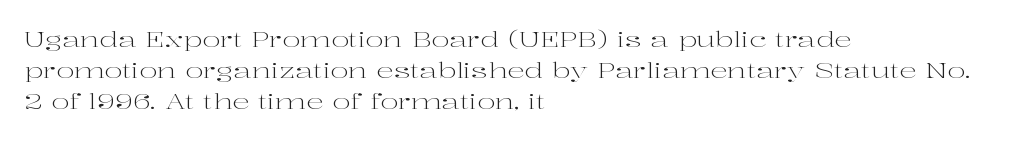
The image shows 22 px text type, upright; set left-aligned, normal line spacing (1.41x), normal letter spacing, not underlined.
